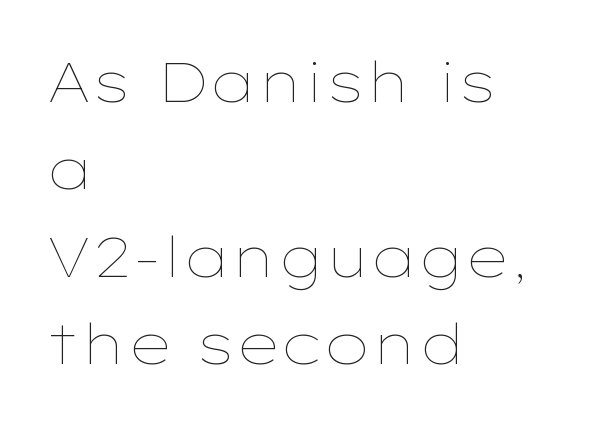
Q: Is the text bold? A: No.
Q: Is the text italic (slanted)? A: No, it is upright.
Q: Is the text underlined? A: No.
Q: How is the paragraph aligned? A: Left-aligned.
Q: Is the spacing between letters normal or unusually wide? A: Normal.
Q: Is the spacing between lines tight, normal or loose? A: Normal.
Q: Width (condensed, normal, or wide)? A: Wide.
Q: Stroke contrast? A: Low.
Q: x-height? A: Medium.
Q: Monospaced? A: No.
